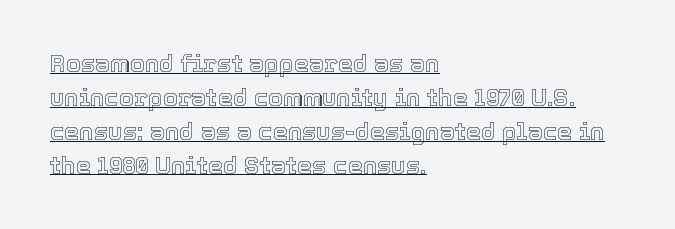
The image shows 24 px text type, upright; set left-aligned, normal line spacing (1.41x), normal letter spacing, underlined.
